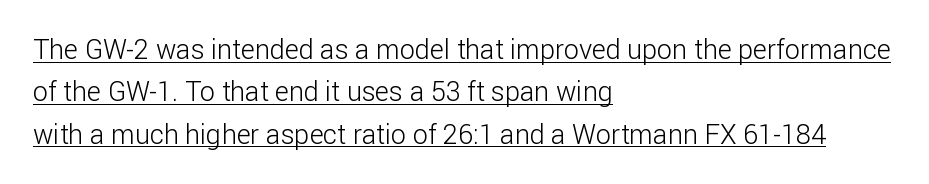
The image shows 27 px text type, upright; set left-aligned, normal line spacing (1.57x), normal letter spacing, underlined.
